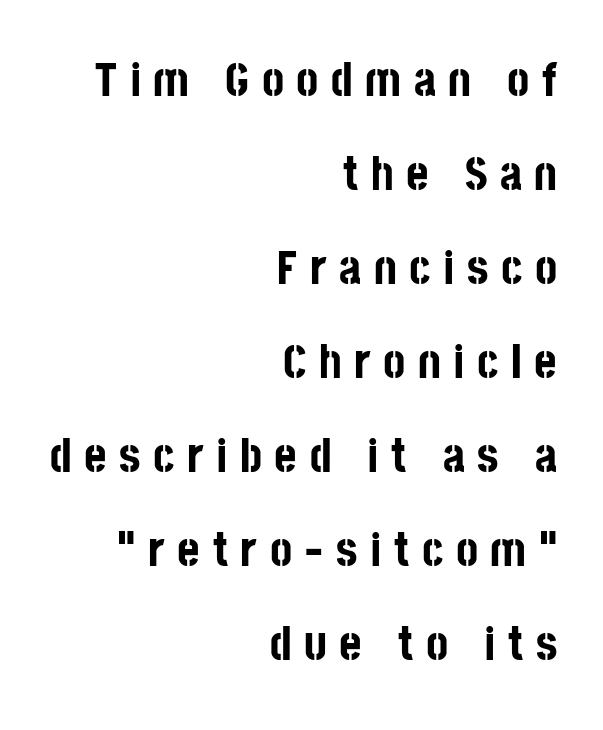
{"serif": "no", "italic": "no", "bold": "yes", "weight": "bold", "width": "condensed", "stroke_contrast": "low", "x_height": "large", "monospaced": "no", "underline": "no", "align": "right", "line_spacing": "loose", "line_spacing_ratio": 1.96, "letter_spacing": "wide", "letter_spacing_em": 0.26, "glyph_px": 48}
